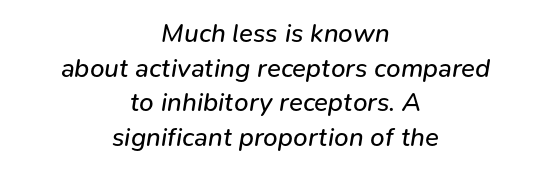
Think standard paragraph weight, or any step lighter than that. A centered setting, common on invitations and titles, is used for this passage. Would a proofreader flag this as italicized? Yes. Nobody drew a line under any word here. The leading is moderate, giving the passage an even texture. The rendering keeps characters at their native spacing.
